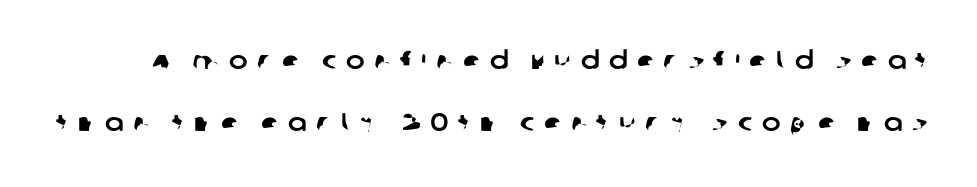
Check under the words: just untouched page. Students, note that the glyphs here are deliberately spaced far apart. Vertically, the passage feels expansive, rows floating well apart.
